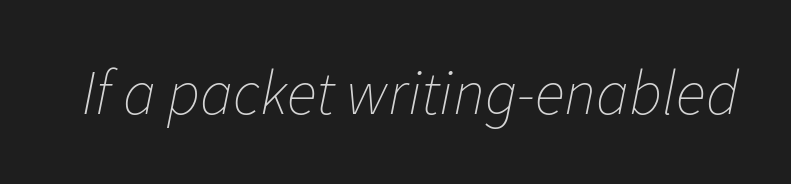
The face used here is rendered with its standard letterfit. The weight would be labelled regular, book, light, or lighter still. This sample uses an oblique cut, with every glyph tilted off the vertical. Spacing verdict: proportional, widths tailored to each character.
